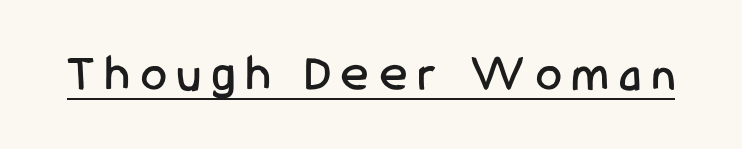
Q: Is the text italic (slanted)? A: No, it is upright.
Q: Is the typeface a serif or a sans-serif typeface? A: Sans-serif.
Q: Is the text underlined? A: Yes.
Q: Is the spacing between letters normal or unusually wide? A: Unusually wide.
Q: Width (condensed, normal, or wide)? A: Condensed.
Q: Stroke contrast? A: Low.
Q: x-height? A: Medium.
Q: Monospaced? A: No.
